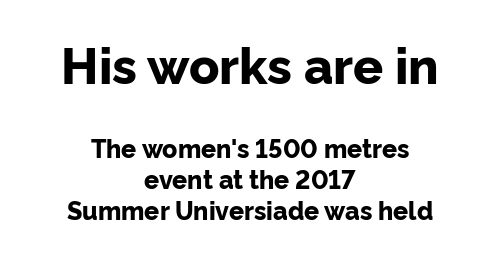
Q: Is the text bold? A: Yes.
Q: Is the text italic (slanted)? A: No, it is upright.
Q: Is the typeface a serif or a sans-serif typeface? A: Sans-serif.
Q: Is the text underlined? A: No.
Q: How is the paragraph aligned? A: Centered.
Q: Is the spacing between letters normal or unusually wide? A: Normal.
Q: Which block of text is set in a larger size, the first (top) or the second (bottom)? A: The first (top) one.
Q: Width (condensed, normal, or wide)? A: Normal.
Q: Stroke contrast? A: Low.
Q: x-height? A: Medium.
Q: Monospaced? A: No.
